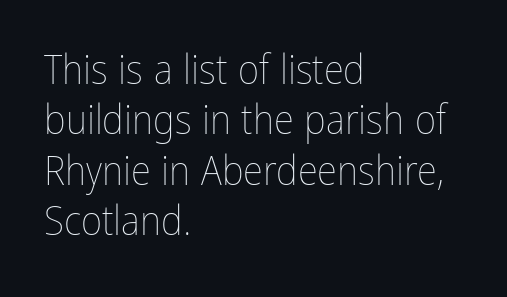
Q: Is the text bold? A: No.
Q: Is the text italic (slanted)? A: No, it is upright.
Q: Is the text underlined? A: No.
Q: How is the paragraph aligned? A: Left-aligned.
Q: Is the spacing between letters normal or unusually wide? A: Normal.
Q: Width (condensed, normal, or wide)? A: Condensed.
Q: Stroke contrast? A: Low.
Q: x-height? A: Medium.
Q: Monospaced? A: No.
